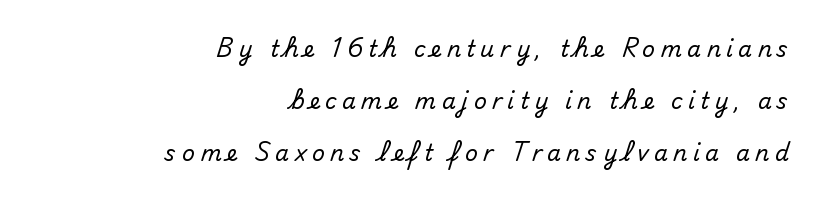
{"underline": "no", "align": "right", "line_spacing": "loose", "line_spacing_ratio": 2.36, "letter_spacing": "wide", "letter_spacing_em": 0.25, "glyph_px": 22}
